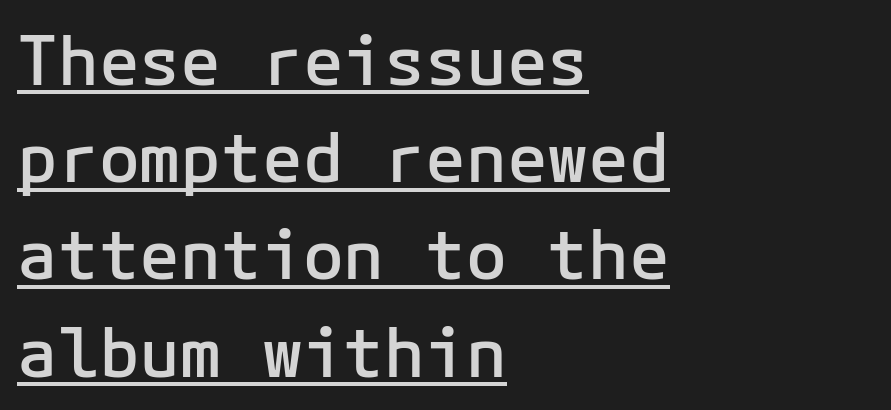
The image shows 68 px semibold sans-serif type, upright, monospaced; set left-aligned, normal line spacing (1.43x), normal letter spacing, underlined; low stroke contrast and a medium x-height.
